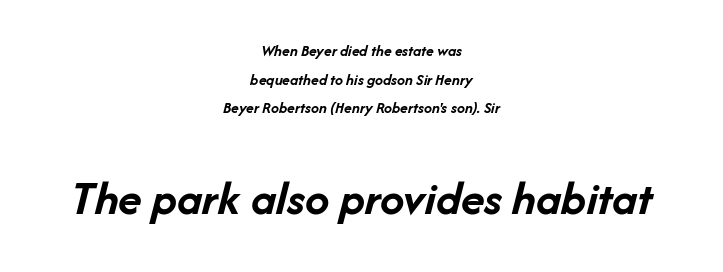
Leftover space on each line is divided equally before and after the words. This rendering leaves character spacing at its baseline value. In terms of posture, this sample is oblique. Heft: maximum for text — a bold. Bare-footed words on every line. These lines are rendered in a variable-pitch font.
